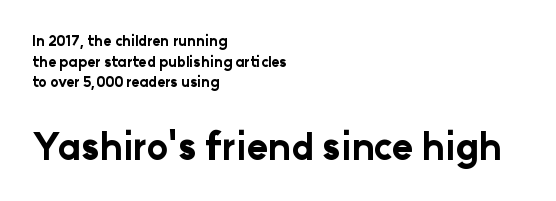
{"serif": "no", "italic": "no", "bold": "yes", "weight": "bold", "width": "normal", "stroke_contrast": "low", "x_height": "medium", "monospaced": "no", "underline": "no", "align": "left", "line_spacing": "normal", "line_spacing_ratio": 1.48, "letter_spacing": "normal", "letter_spacing_em": 0.0, "larger_block": "second", "size_ratio": 2.57, "glyph_px": 36}
